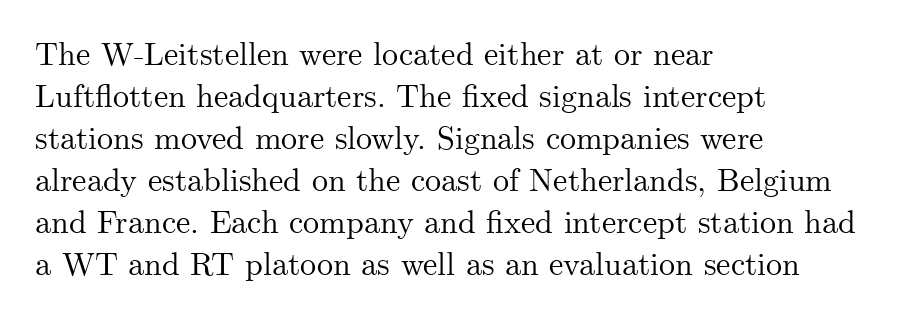
{"serif": "yes", "italic": "no", "width": "normal", "stroke_contrast": "medium", "x_height": "small", "monospaced": "no", "underline": "no", "align": "left", "line_spacing": "normal", "line_spacing_ratio": 1.31, "letter_spacing": "normal", "letter_spacing_em": 0.0, "glyph_px": 32}
